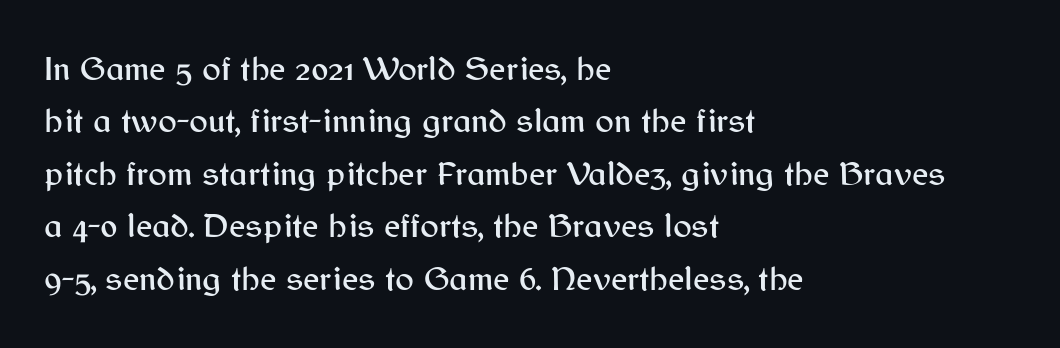
Q: Is the text italic (slanted)? A: No, it is upright.
Q: Is the typeface a serif or a sans-serif typeface? A: Sans-serif.
Q: Is the text underlined? A: No.
Q: How is the paragraph aligned? A: Left-aligned.
Q: Is the spacing between letters normal or unusually wide? A: Normal.
Q: Is the spacing between lines tight, normal or loose? A: Normal.
Q: Width (condensed, normal, or wide)? A: Normal.
Q: Stroke contrast? A: Medium.
Q: x-height? A: Medium.
Q: Monospaced? A: No.
